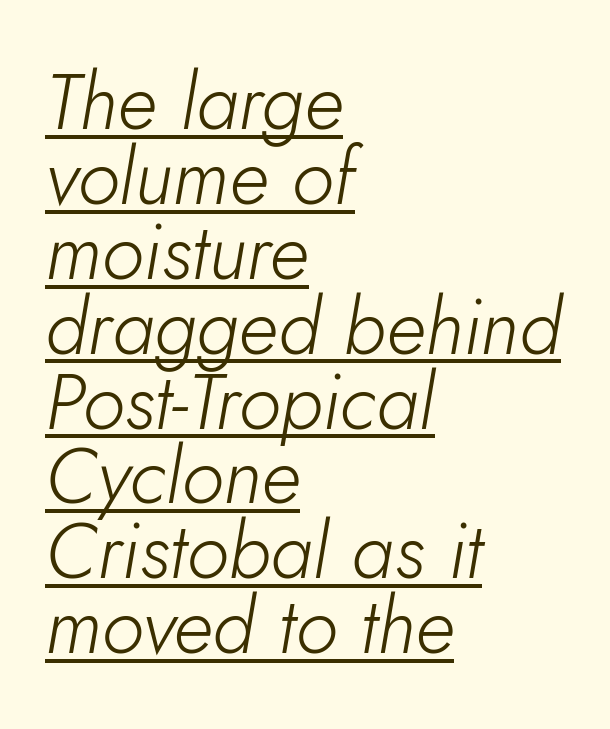
The image shows 78 px light type, italic (leaning right); set left-aligned, tight line spacing (0.96x), normal letter spacing, underlined; low stroke contrast and a small x-height.
